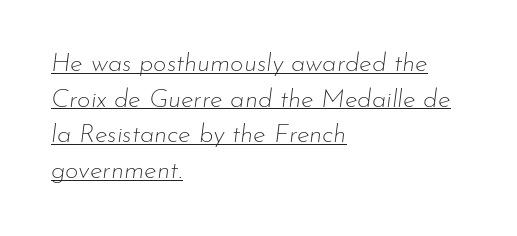
{"italic": "yes", "lean": "right", "slant_degrees": 7, "bold": "no", "underline": "yes", "align": "left", "line_spacing": "normal", "line_spacing_ratio": 1.37, "letter_spacing": "normal", "letter_spacing_em": 0.0, "glyph_px": 26}
